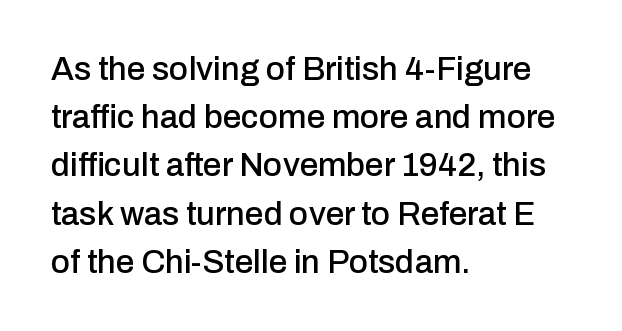
{"serif": "no", "italic": "no", "width": "normal", "stroke_contrast": "low", "x_height": "medium", "monospaced": "no", "underline": "no", "align": "left", "line_spacing": "normal", "line_spacing_ratio": 1.46, "letter_spacing": "normal", "letter_spacing_em": 0.0, "glyph_px": 33}
